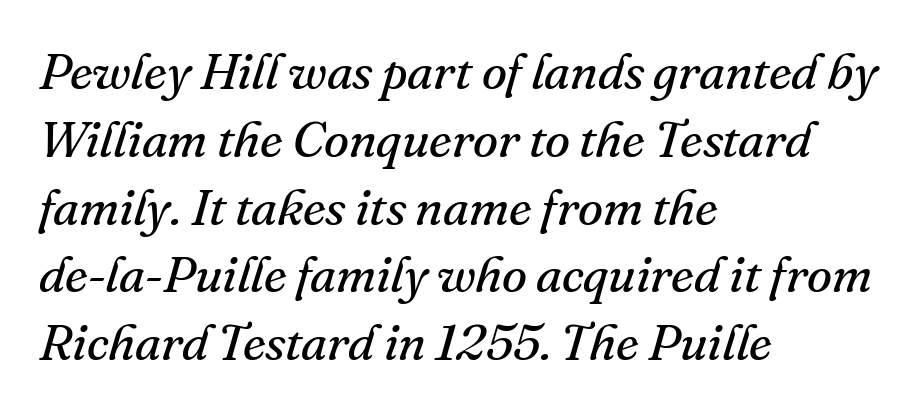
{"serif": "yes", "italic": "yes", "lean": "right", "slant_degrees": 16, "bold": "no", "weight": "regular", "width": "normal", "stroke_contrast": "medium", "x_height": "small", "monospaced": "no", "underline": "no", "align": "left", "line_spacing": "normal", "line_spacing_ratio": 1.33, "letter_spacing": "normal", "letter_spacing_em": 0.0, "glyph_px": 51}
